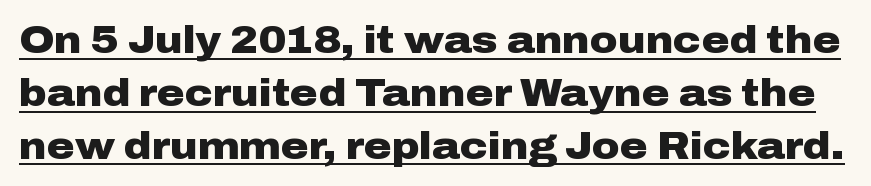
Q: Is the text bold? A: Yes.
Q: Is the text italic (slanted)? A: No, it is upright.
Q: Is the typeface a serif or a sans-serif typeface? A: Sans-serif.
Q: Is the text underlined? A: Yes.
Q: Is the spacing between letters normal or unusually wide? A: Normal.
Q: Is the spacing between lines tight, normal or loose? A: Normal.
Q: Width (condensed, normal, or wide)? A: Wide.
Q: Stroke contrast? A: Low.
Q: x-height? A: Medium.
Q: Monospaced? A: No.
